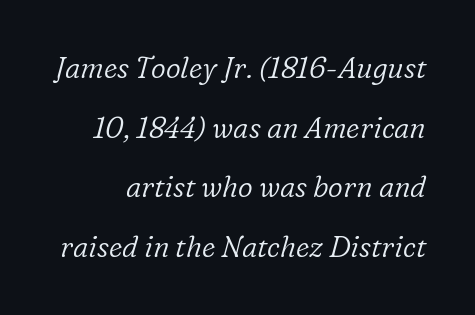
Clear beneath every line of the passage. Style check: oblique. The passage shown is typed in a proportional face where columns would drift. Compared with typical body copy, the letter spacing here is the same. The glyphs in this specimen are seriffed. In terms of leading, this rendering errs on the spacious side.
